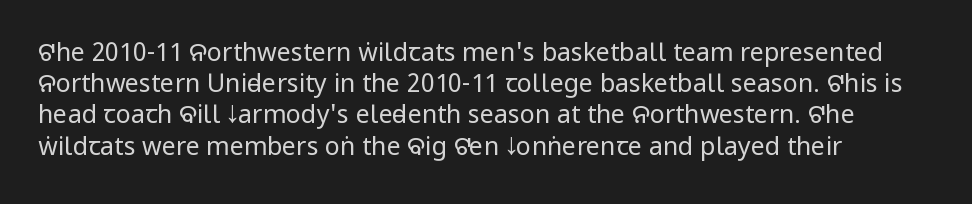
The image shows 25 px text type, upright; set left-aligned, normal line spacing (1.25x), normal letter spacing, not underlined.
